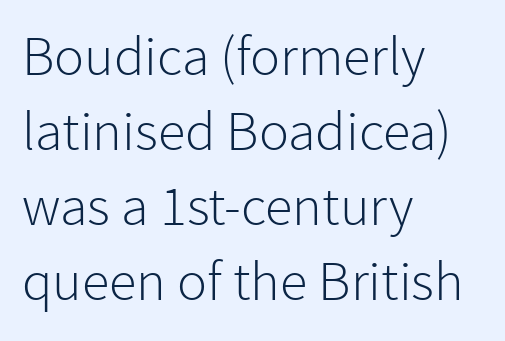
Serifs: no, the terminals of the letterforms are clean. The lines are quadded left. Clear beneath every line of the passage. Heft: none added — not bold. The font's upright variant was chosen for this text.
